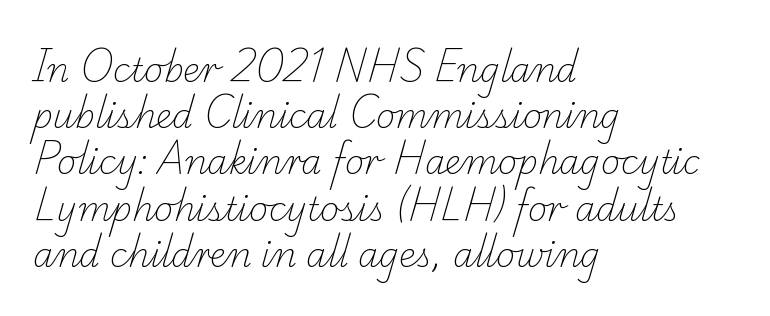
These glyphs show unthickened strokes, regular width or finer. The designer left line spacing at the default. Do the characters align in a grid? No, the font is proportional. Descenders are the only things crossing below the line.
